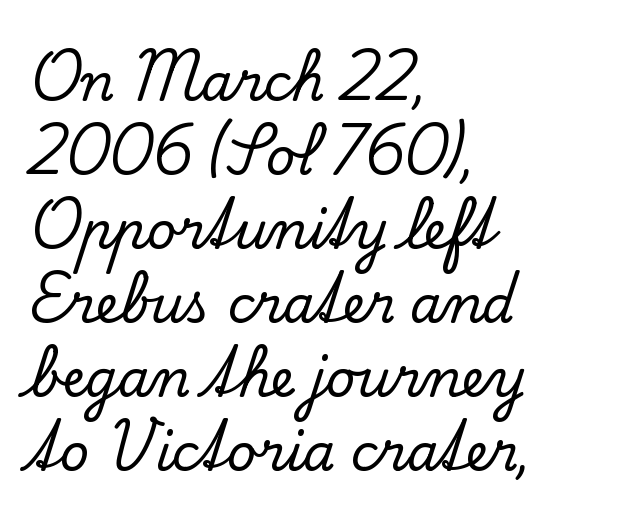
{"serif": "yes", "width": "normal", "stroke_contrast": "low", "x_height": "small", "monospaced": "no", "underline": "no", "align": "left", "line_spacing": "normal", "line_spacing_ratio": 1.45, "letter_spacing": "normal", "letter_spacing_em": 0.0, "glyph_px": 51}
